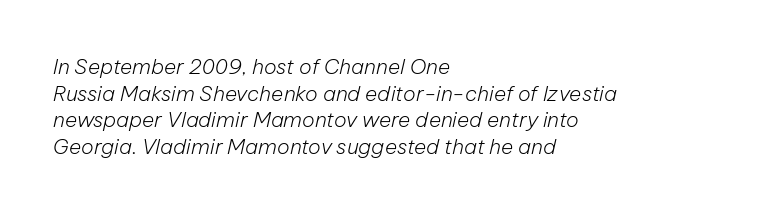
{"italic": "yes", "lean": "right", "slant_degrees": 12, "bold": "no", "underline": "no", "align": "left", "line_spacing": "normal", "line_spacing_ratio": 1.27, "letter_spacing": "normal", "letter_spacing_em": 0.0, "glyph_px": 21}
